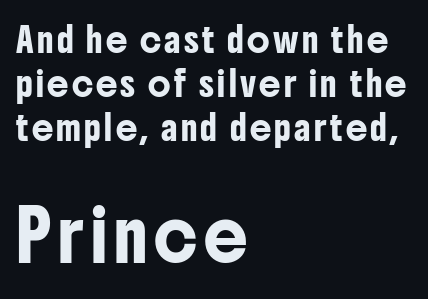
{"serif": "no", "italic": "no", "width": "condensed", "stroke_contrast": "low", "x_height": "medium", "monospaced": "no", "underline": "no", "align": "left", "line_spacing_ratio": 1.84, "larger_block": "second", "size_ratio": 2.04, "glyph_px": 49}
